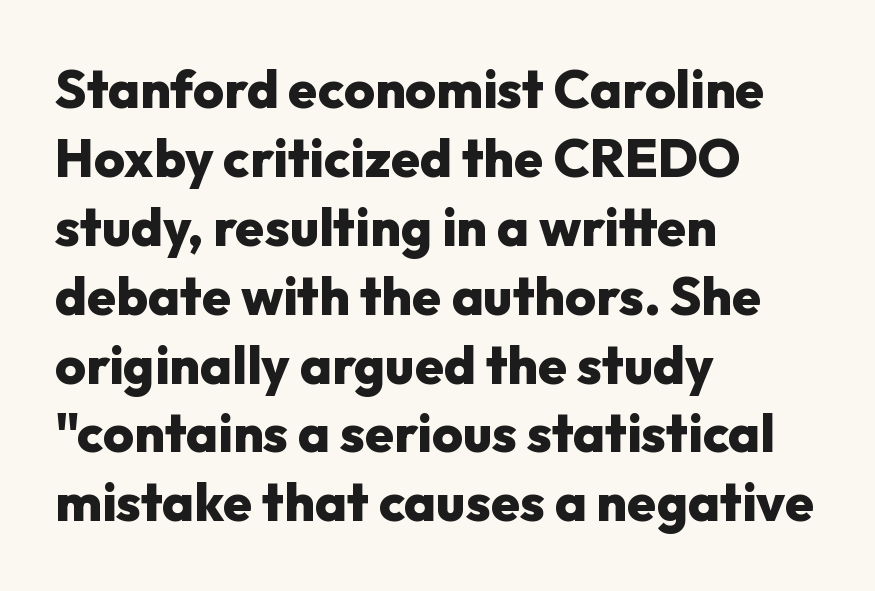
Q: Is the text bold? A: Yes.
Q: Is the text italic (slanted)? A: No, it is upright.
Q: Is the typeface a serif or a sans-serif typeface? A: Sans-serif.
Q: Is the text underlined? A: No.
Q: How is the paragraph aligned? A: Left-aligned.
Q: Is the spacing between letters normal or unusually wide? A: Normal.
Q: Is the spacing between lines tight, normal or loose? A: Normal.
Q: Width (condensed, normal, or wide)? A: Normal.
Q: Stroke contrast? A: Low.
Q: x-height? A: Medium.
Q: Monospaced? A: No.
